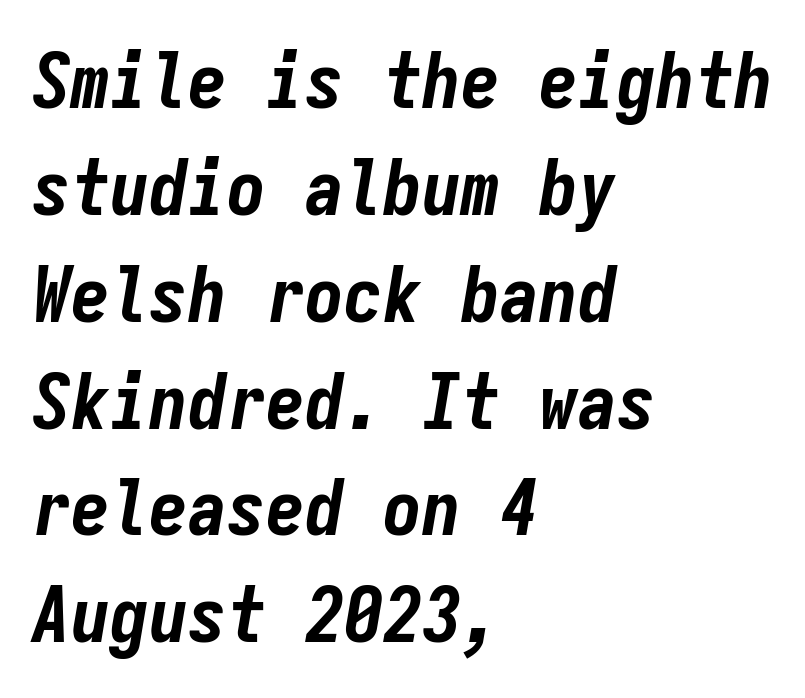
Q: Is the text bold? A: Yes.
Q: Is the text italic (slanted)? A: Yes, it leans right by about 9 degrees.
Q: Is the text underlined? A: No.
Q: How is the paragraph aligned? A: Left-aligned.
Q: Is the spacing between letters normal or unusually wide? A: Normal.
Q: Is the spacing between lines tight, normal or loose? A: Normal.
Q: Width (condensed, normal, or wide)? A: Condensed.
Q: Stroke contrast? A: Low.
Q: x-height? A: Medium.
Q: Monospaced? A: Yes.
